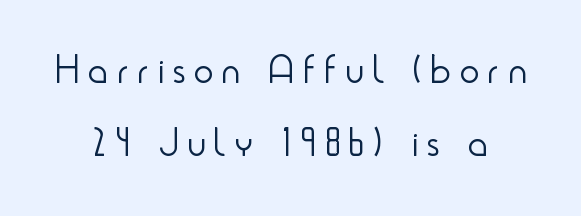
{"serif": "no", "italic": "no", "bold": "no", "weight": "light", "width": "condensed", "stroke_contrast": "low", "x_height": "small", "monospaced": "no", "underline": "no", "line_spacing_ratio": 1.78, "letter_spacing": "wide", "letter_spacing_em": 0.23, "glyph_px": 41}
